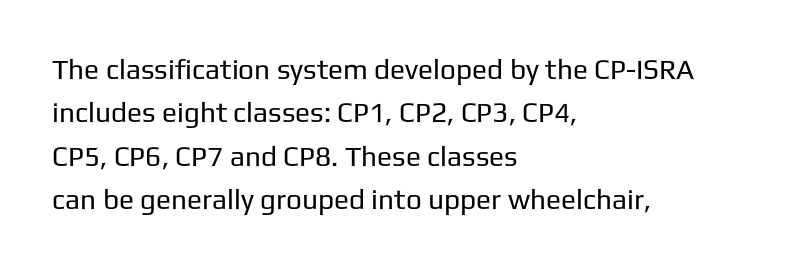
{"serif": "no", "italic": "no", "bold": "no", "weight": "regular", "width": "normal", "stroke_contrast": "low", "x_height": "medium", "monospaced": "no", "underline": "no", "align": "left", "line_spacing": "normal", "line_spacing_ratio": 1.55, "letter_spacing": "normal", "letter_spacing_em": 0.0, "glyph_px": 28}
